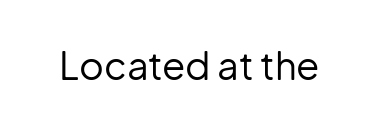
{"serif": "no", "italic": "no", "bold": "no", "weight": "regular", "width": "normal", "stroke_contrast": "low", "x_height": "medium", "monospaced": "no", "underline": "no", "letter_spacing": "normal", "letter_spacing_em": 0.0, "glyph_px": 38}
